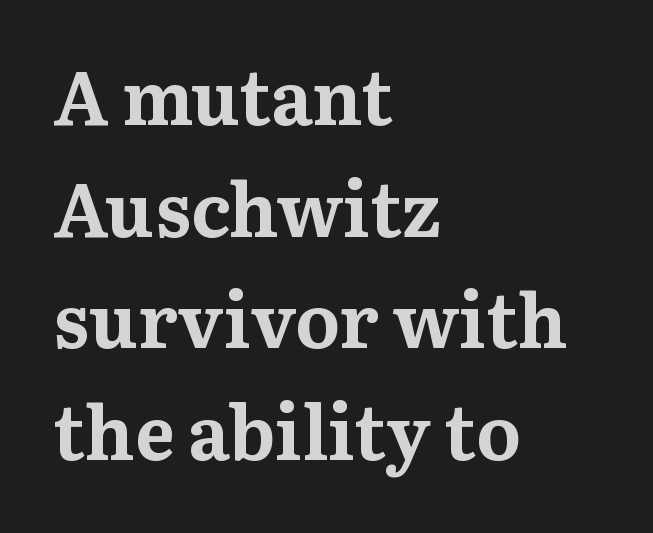
Serif or sans? Serif — the stroke terminals have little feet. Each row of text sits above clean, open space. Each line starts at the same left margin while the right side varies. The characters look thick and weighty, a clear bold. Successive baselines arrive at the customary interval.
